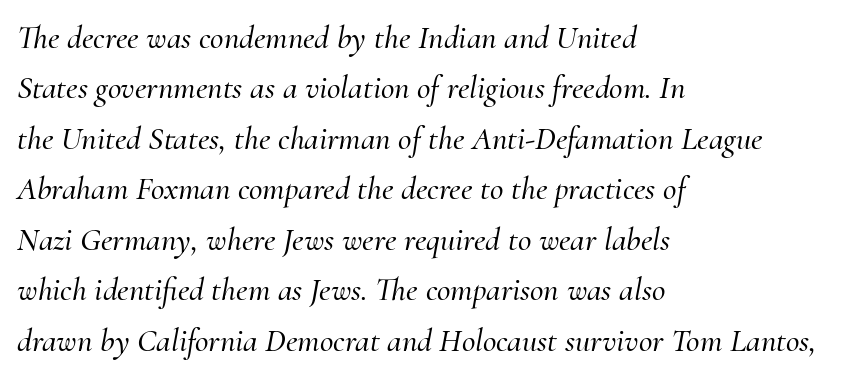
The image shows 33 px serif type, italic (leaning right); set left-aligned, normal line spacing (1.53x), normal letter spacing, not underlined; medium stroke contrast and a small x-height.
